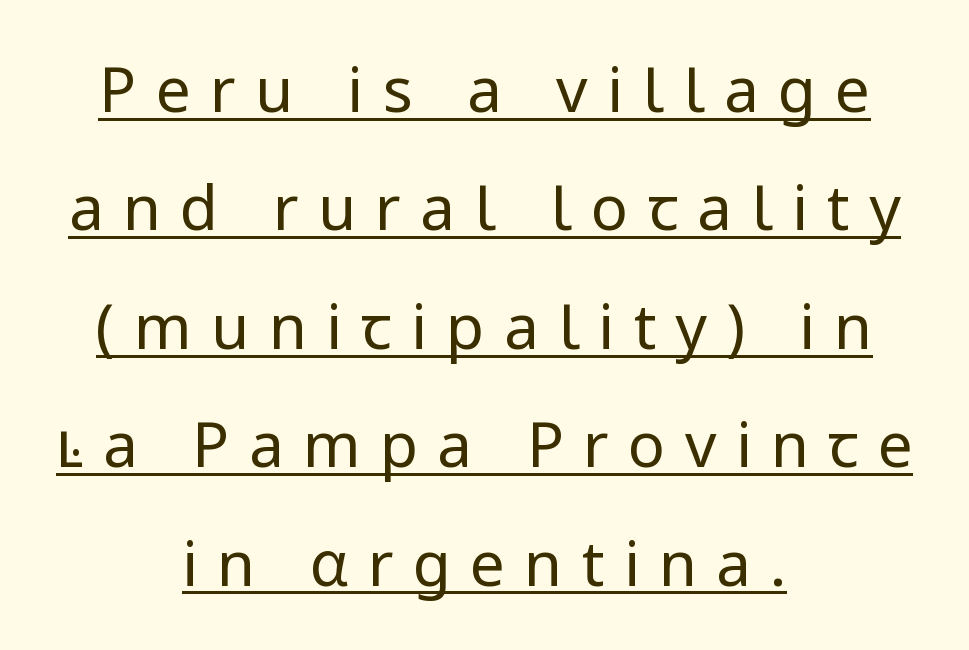
Typeset on center — no edge is straight. Is the stroke heavy? The answer is a plain regular-or-lighter. A rule runs beneath these lines of type. The space between consecutive lines is lavish. You could only call the tracking loose — the letters float apart. The rendering shows plain stroke endings on the letterforms — a sans-serif design.
